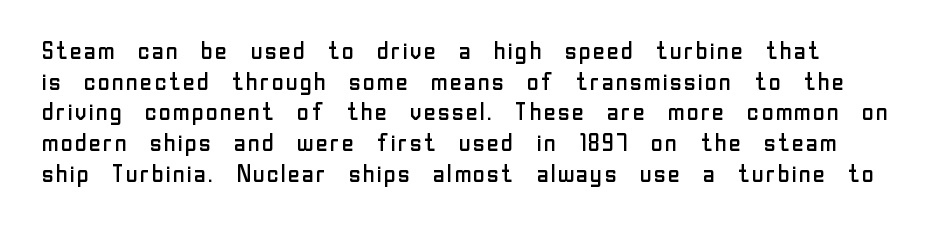
{"italic": "no", "bold": "no", "underline": "no", "line_spacing": "normal", "line_spacing_ratio": 1.28, "letter_spacing": "normal", "letter_spacing_em": 0.0, "glyph_px": 24}
